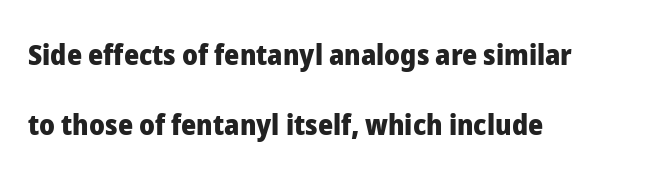
The image shows 29 px heavy sans-serif type, upright; set left-aligned, loose line spacing (2.43x), normal letter spacing, not underlined; low stroke contrast and a medium x-height.
